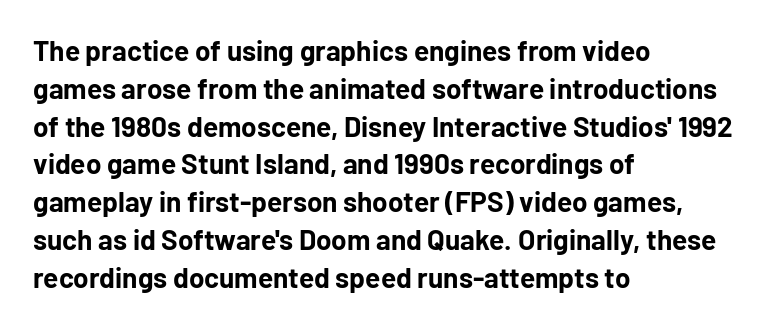
Line beginnings align vertically; line endings do not. You'd pick this weight for a headline — it's a proper bold. There is no visible air inserted between adjacent glyphs. Each row of text sits above clean, open space. The glyphs in this specimen are sans serif.
